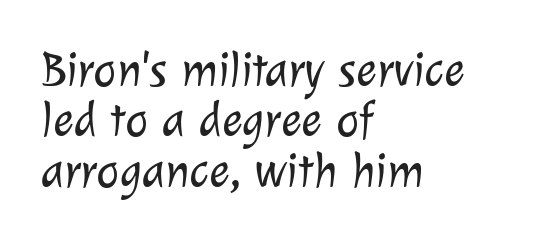
Q: Is the text bold? A: No.
Q: Is the typeface a serif or a sans-serif typeface? A: Sans-serif.
Q: Is the text underlined? A: No.
Q: How is the paragraph aligned? A: Left-aligned.
Q: Is the spacing between letters normal or unusually wide? A: Normal.
Q: Is the spacing between lines tight, normal or loose? A: Tight.
Q: Width (condensed, normal, or wide)? A: Normal.
Q: Stroke contrast? A: Low.
Q: x-height? A: Medium.
Q: Monospaced? A: No.
